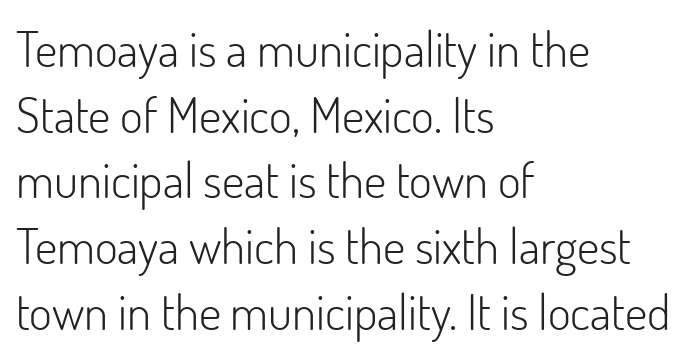
{"serif": "no", "italic": "no", "bold": "no", "weight": "light", "width": "normal", "stroke_contrast": "low", "x_height": "small", "monospaced": "no", "underline": "no", "align": "left", "line_spacing": "normal", "line_spacing_ratio": 1.34, "letter_spacing": "normal", "letter_spacing_em": 0.0, "glyph_px": 49}
